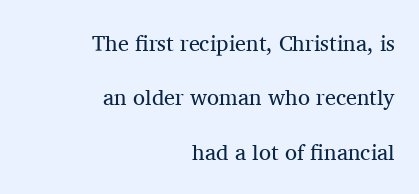
The image shows 22 px text type, upright; set right-aligned, loose line spacing (2.47x), normal letter spacing, not underlined.
